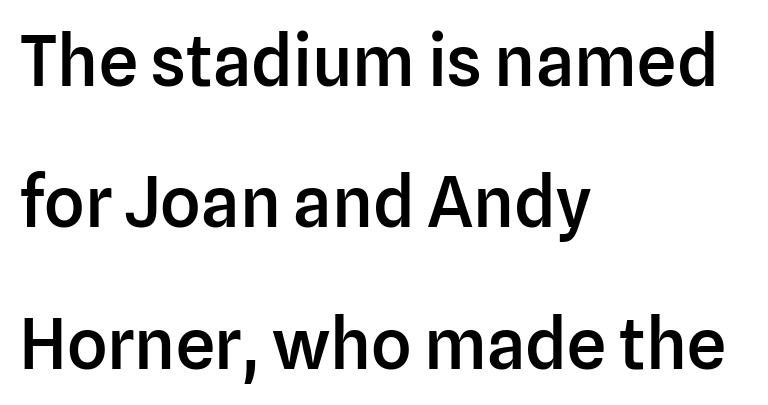
Descender tails drop into unmarked territory. Note the varied advance widths — an 'i' is clearly narrower than an 'm'. Words appear dense and cohesive because spacing is normal. The lines in this sample share a left origin and differ only in where they stop. In terms of posture, this sample is upright. This sample trades compactness for vertical openness between lines.
